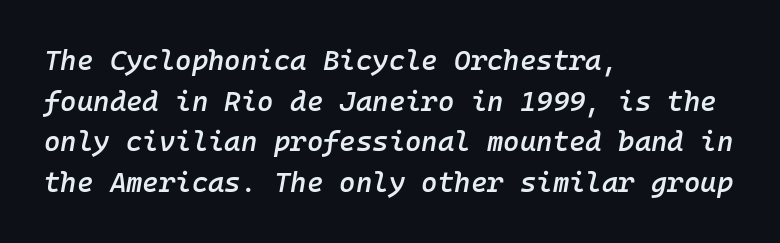
{"italic": "yes", "lean": "right", "slant_degrees": 10, "bold": "semi", "weight": "semibold", "width": "normal", "stroke_contrast": "low", "x_height": "medium", "monospaced": "yes", "underline": "no", "align": "left", "line_spacing": "normal", "line_spacing_ratio": 1.45, "letter_spacing": "normal", "letter_spacing_em": 0.0, "glyph_px": 28}
